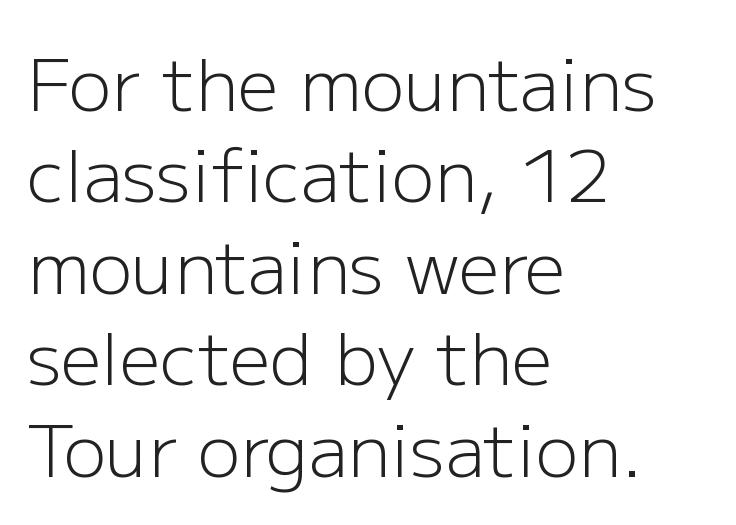
The image shows 72 px light sans-serif type, upright; set left-aligned, normal line spacing (1.27x), normal letter spacing, not underlined; low stroke contrast and a medium x-height.
